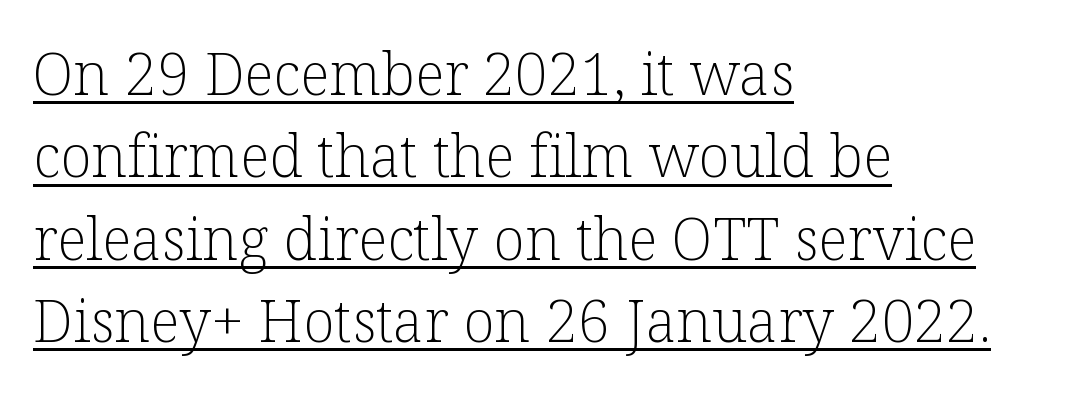
{"serif": "yes", "italic": "no", "bold": "no", "weight": "light", "width": "normal", "stroke_contrast": "low", "x_height": "medium", "monospaced": "no", "underline": "yes", "align": "left", "line_spacing": "normal", "line_spacing_ratio": 1.42, "letter_spacing": "normal", "letter_spacing_em": 0.0, "glyph_px": 58}
